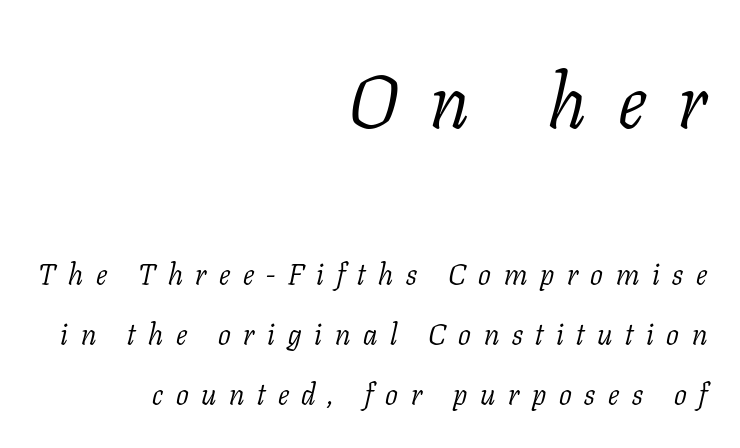
{"serif": "yes", "italic": "yes", "lean": "right", "slant_degrees": 11, "bold": "no", "weight": "light", "width": "normal", "stroke_contrast": "low", "x_height": "medium", "monospaced": "no", "underline": "no", "align": "right", "line_spacing": "loose", "line_spacing_ratio": 2.01, "letter_spacing": "wide", "letter_spacing_em": 0.42, "larger_block": "first", "size_ratio": 2.53, "glyph_px": 76}
